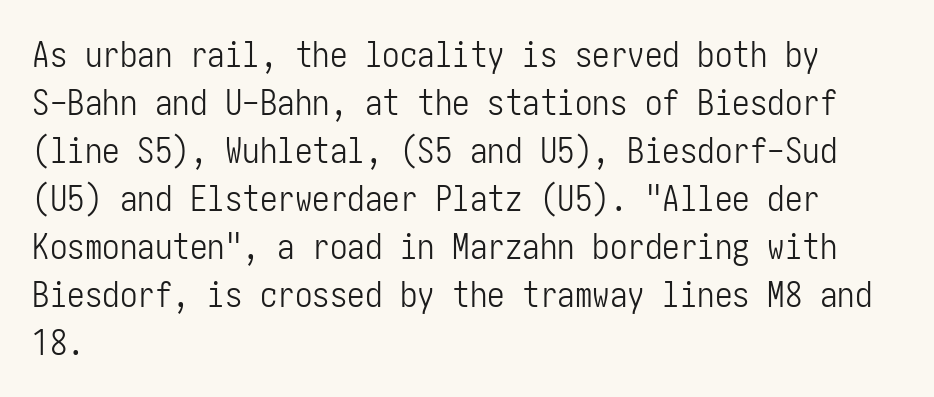
Descender tails drop into unmarked territory. The letters carry no serifs — their stems end cleanly without finishing strokes. What's the leading like? Ordinary, nothing unusual. Characters follow at the spacing the type designer built in.
